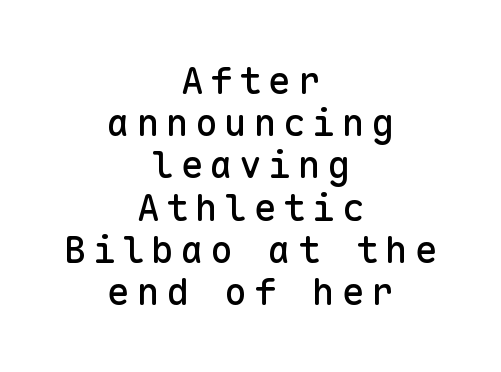
{"serif": "no", "italic": "no", "width": "normal", "stroke_contrast": "low", "x_height": "medium", "monospaced": "yes", "underline": "no", "align": "center", "line_spacing": "tight", "line_spacing_ratio": 1.11, "glyph_px": 38}
